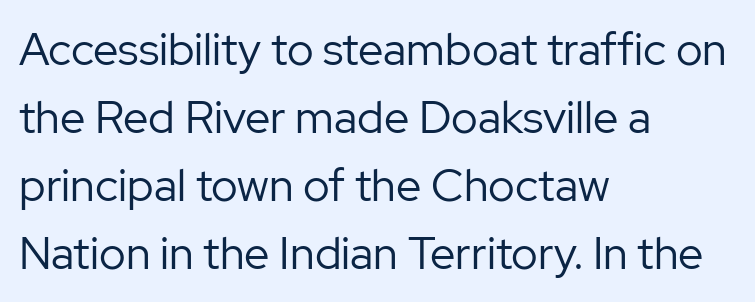
{"serif": "no", "italic": "no", "bold": "no", "weight": "regular", "width": "normal", "stroke_contrast": "low", "x_height": "medium", "monospaced": "no", "underline": "no", "align": "left", "line_spacing": "normal", "line_spacing_ratio": 1.51, "letter_spacing": "normal", "letter_spacing_em": 0.0, "glyph_px": 45}
